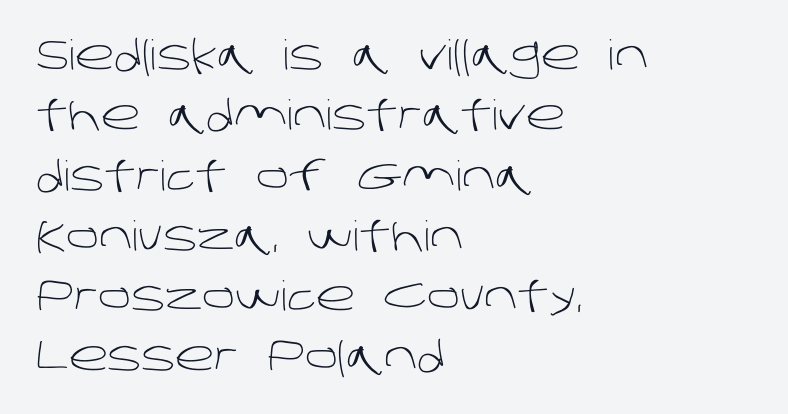
Just letters on the line, the space beneath them empty. Are there feet on the stems? There aren't — it's a sans. The line texture is even and compact thanks to regular tracking. A typesetter would call this proportional, since set widths differ per character. A normal amount of white space separates one row of letters from the next.
